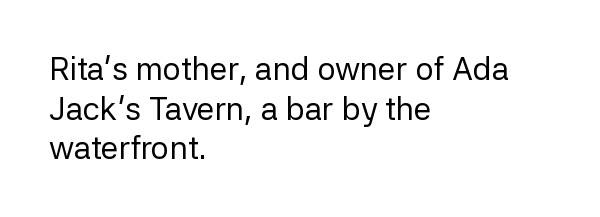
Heft: none added — not bold. A typesetter would mark this as roman, not italic. I'd call this a sans setting — the letters go barefoot. The paragraph has a hard left edge and a soft right edge.
